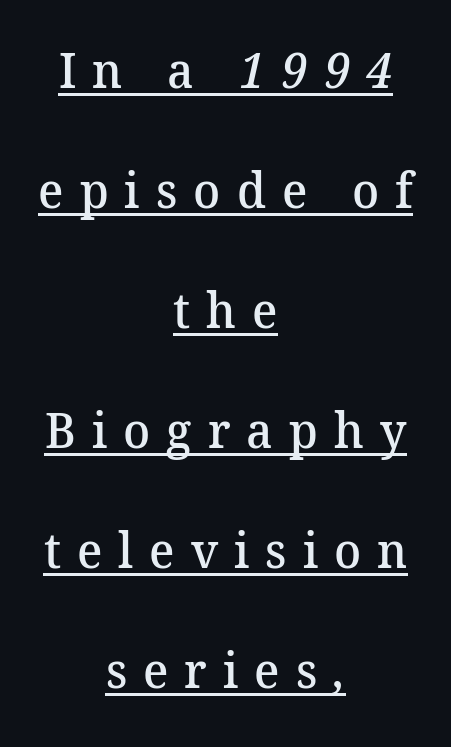
To sum up the face: it has serifs. The rendering uses natural spacing where letterforms have individual widths. Horizontal alignment here is central, giving a formal, balanced look. You could only call the tracking loose — the letters float apart. The specimen includes a rule beneath the text block's lines.
